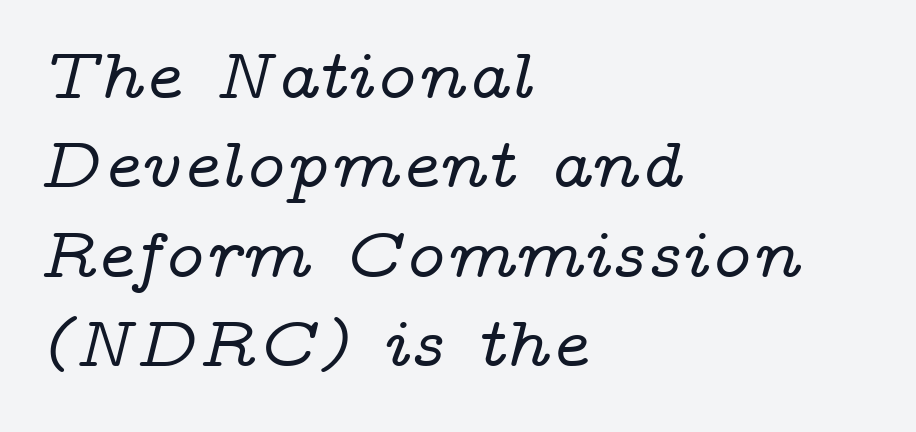
Q: Is the text italic (slanted)? A: Yes, it leans right by about 14 degrees.
Q: Is the typeface a serif or a sans-serif typeface? A: Serif.
Q: Is the text underlined? A: No.
Q: How is the paragraph aligned? A: Left-aligned.
Q: Is the spacing between letters normal or unusually wide? A: Normal.
Q: Width (condensed, normal, or wide)? A: Wide.
Q: Stroke contrast? A: Low.
Q: x-height? A: Medium.
Q: Monospaced? A: No.
